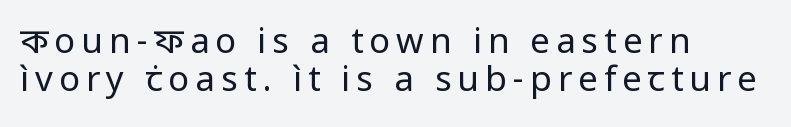
The image shows 35 px regular-weight sans-serif type, upright; set left-aligned, tight line spacing (1.1x), not underlined; low stroke contrast and a medium x-height.
